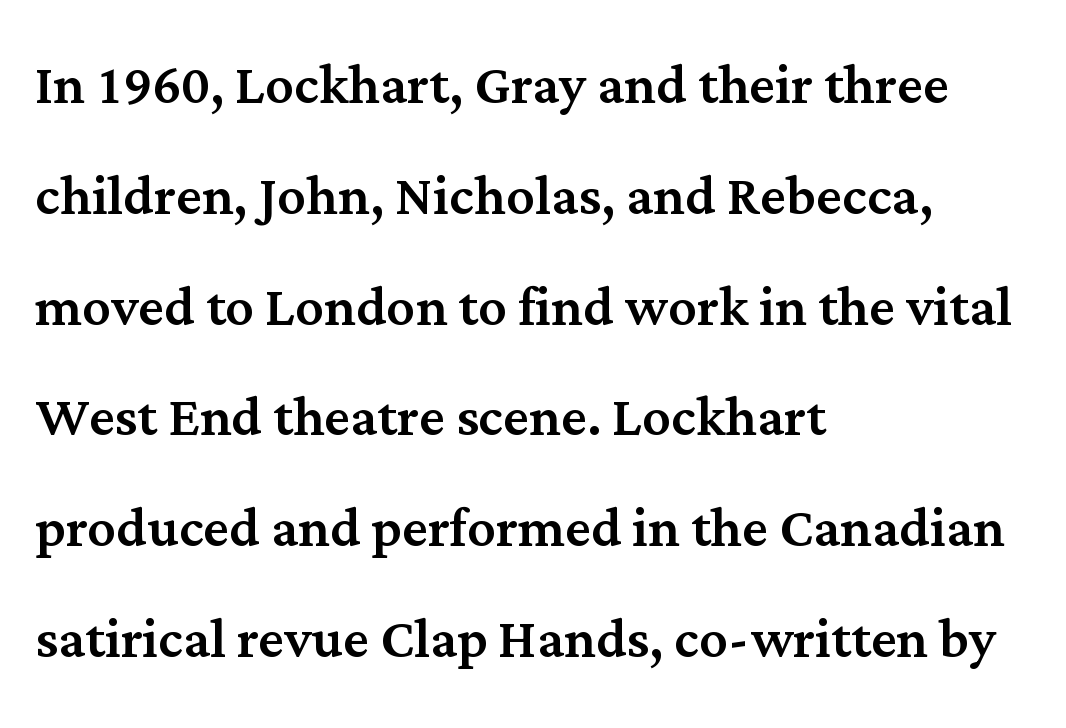
The typesetter chose a ragged-right arrangement here. The strip under each line holds only bare page. Do the characters align in a grid? No, the font is proportional. Old-style or modern, the face here clearly has serifs. The rows are spaced the way most documents space them.
